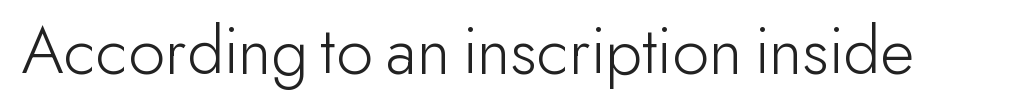
Q: Is the text bold? A: No.
Q: Is the text italic (slanted)? A: No, it is upright.
Q: Is the typeface a serif or a sans-serif typeface? A: Sans-serif.
Q: Is the text underlined? A: No.
Q: Is the spacing between letters normal or unusually wide? A: Normal.
Q: Width (condensed, normal, or wide)? A: Normal.
Q: Stroke contrast? A: Low.
Q: x-height? A: Small.
Q: Monospaced? A: No.
